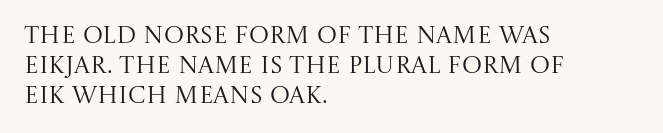
If you drew a line through each stem, it would be perfectly vertical. Tracking value appears to be zero — textbook default spacing. The rag falls on the right side of this text block. The face looks like a standard text weight, possibly lighter. The string is rendered with underlining switched off.
